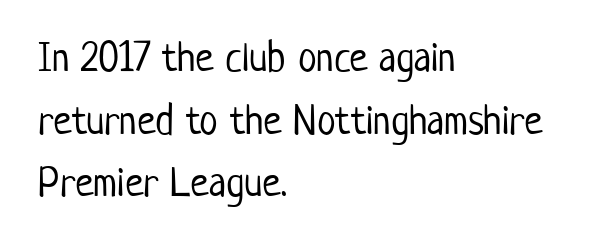
The image shows 42 px light, condensed sans-serif type, upright; set left-aligned, normal line spacing (1.49x), normal letter spacing, not underlined; low stroke contrast and a medium x-height.
